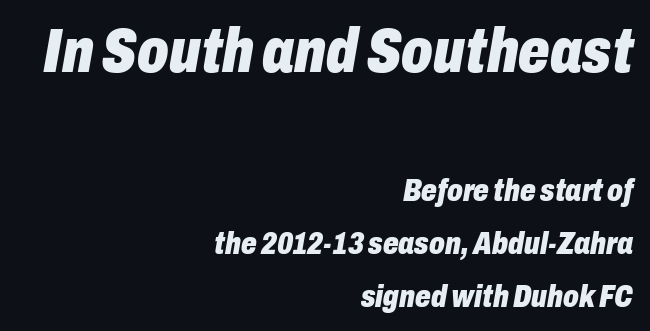
Every letter is thick-stroked: bold, no question. The setting favours the right margin, as signatures and pull-quotes sometimes do. Note the varied advance widths — an 'i' is clearly narrower than an 'm'. Quick note: underline off.
